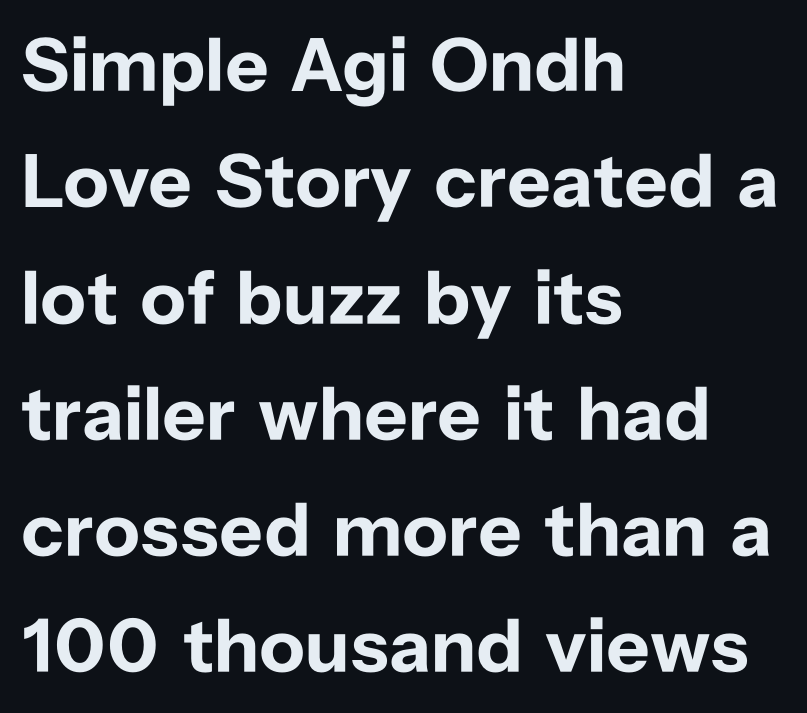
{"serif": "no", "italic": "no", "bold": "yes", "weight": "bold", "width": "normal", "stroke_contrast": "low", "x_height": "medium", "monospaced": "no", "underline": "no", "align": "left", "line_spacing": "normal", "line_spacing_ratio": 1.53, "letter_spacing": "normal", "letter_spacing_em": 0.0, "glyph_px": 76}
